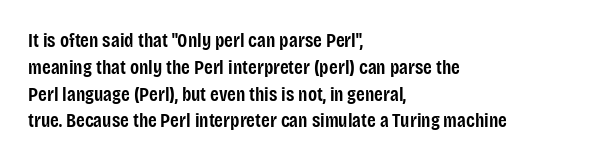
The image shows 20 px text type, upright; set left-aligned, normal line spacing (1.34x), normal letter spacing, not underlined.
